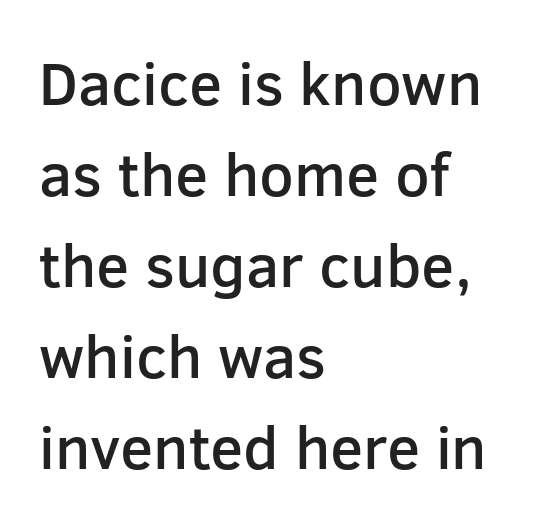
Q: Is the text bold? A: Semi-bold.
Q: Is the text italic (slanted)? A: No, it is upright.
Q: Is the typeface a serif or a sans-serif typeface? A: Sans-serif.
Q: Is the text underlined? A: No.
Q: How is the paragraph aligned? A: Left-aligned.
Q: Is the spacing between letters normal or unusually wide? A: Normal.
Q: Is the spacing between lines tight, normal or loose? A: Normal.
Q: Width (condensed, normal, or wide)? A: Normal.
Q: Stroke contrast? A: Low.
Q: x-height? A: Medium.
Q: Monospaced? A: No.
